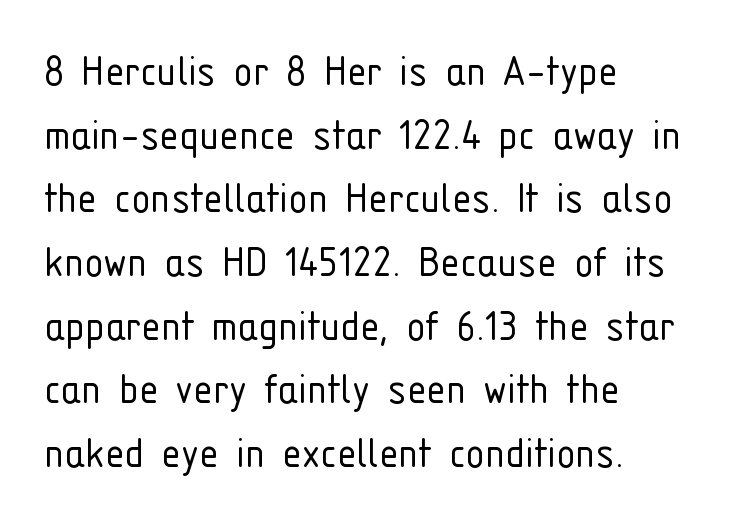
{"serif": "no", "italic": "no", "bold": "no", "weight": "light", "width": "condensed", "stroke_contrast": "low", "x_height": "medium", "monospaced": "no", "underline": "no", "align": "left", "line_spacing": "normal", "line_spacing_ratio": 1.3, "letter_spacing": "normal", "letter_spacing_em": 0.0, "glyph_px": 49}
